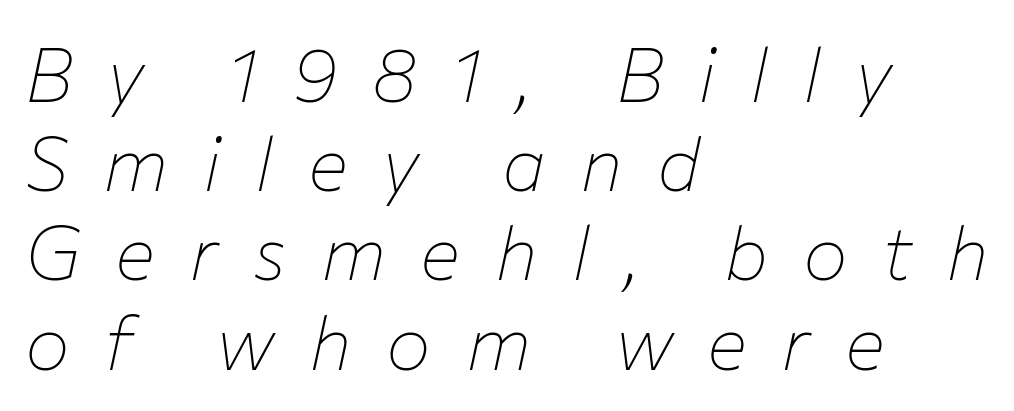
Q: Is the text bold? A: No.
Q: Is the text italic (slanted)? A: Yes, it leans right by about 12 degrees.
Q: Is the text underlined? A: No.
Q: How is the paragraph aligned? A: Left-aligned.
Q: Is the spacing between letters normal or unusually wide? A: Unusually wide.
Q: Width (condensed, normal, or wide)? A: Normal.
Q: Stroke contrast? A: Low.
Q: x-height? A: Medium.
Q: Monospaced? A: No.
